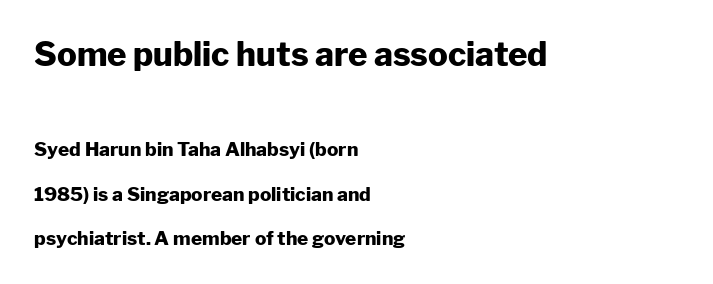
Q: Is the text bold? A: Yes.
Q: Is the text italic (slanted)? A: No, it is upright.
Q: Is the typeface a serif or a sans-serif typeface? A: Sans-serif.
Q: Is the text underlined? A: No.
Q: How is the paragraph aligned? A: Left-aligned.
Q: Is the spacing between letters normal or unusually wide? A: Normal.
Q: Is the spacing between lines tight, normal or loose? A: Loose.
Q: Which block of text is set in a larger size, the first (top) or the second (bottom)? A: The first (top) one.
Q: Width (condensed, normal, or wide)? A: Normal.
Q: Stroke contrast? A: Low.
Q: x-height? A: Medium.
Q: Monospaced? A: No.
